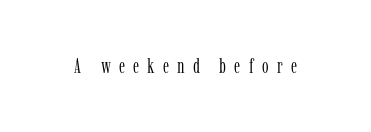
{"italic": "no", "bold": "no", "underline": "no", "letter_spacing": "wide", "letter_spacing_em": 0.39, "glyph_px": 21}
